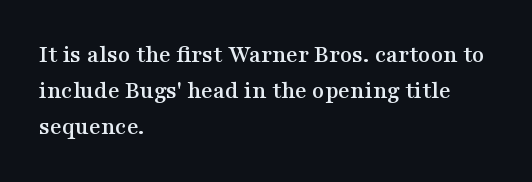
{"italic": "no", "underline": "no", "align": "left", "line_spacing": "normal", "line_spacing_ratio": 1.45, "letter_spacing": "normal", "letter_spacing_em": 0.0, "glyph_px": 25}
